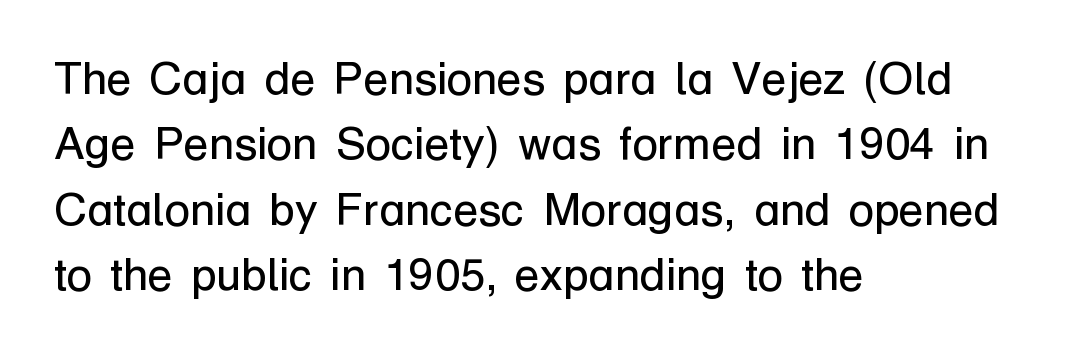
Q: Is the text bold? A: No.
Q: Is the text italic (slanted)? A: No, it is upright.
Q: Is the typeface a serif or a sans-serif typeface? A: Sans-serif.
Q: Is the text underlined? A: No.
Q: How is the paragraph aligned? A: Left-aligned.
Q: Is the spacing between letters normal or unusually wide? A: Normal.
Q: Is the spacing between lines tight, normal or loose? A: Normal.
Q: Width (condensed, normal, or wide)? A: Normal.
Q: Stroke contrast? A: Low.
Q: x-height? A: Medium.
Q: Monospaced? A: No.
